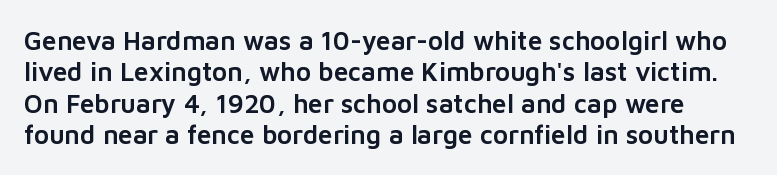
The image shows 26 px text type, upright; set line spacing 1.21x, normal letter spacing, not underlined.
